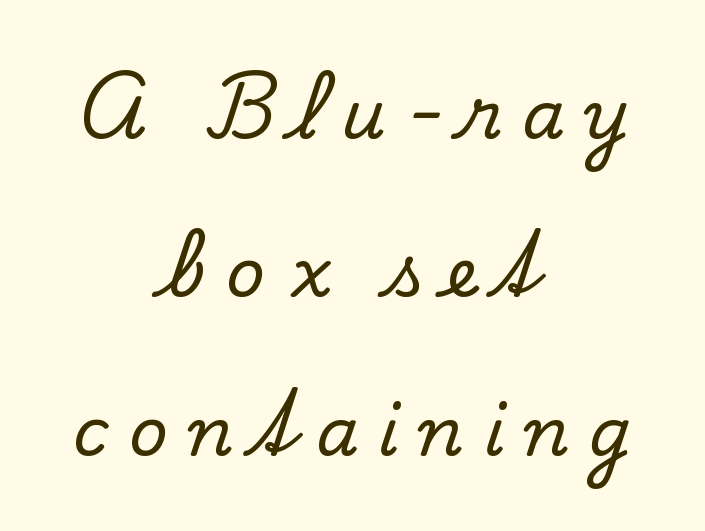
Small tapered or slab feet sit at the stroke ends, so this counts as serif. Beneath every word, the page is bare. This rendering widens character spacing well past its baseline value. Visually the block forms a symmetrical silhouette, jagged on both flanks. Is this a fixed-width face? No — the glyphs have proportional, varying widths.
